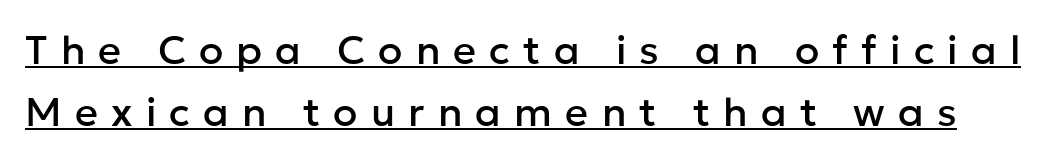
{"serif": "no", "italic": "no", "width": "normal", "stroke_contrast": "low", "x_height": "medium", "monospaced": "no", "underline": "yes", "line_spacing": "normal", "line_spacing_ratio": 1.55, "letter_spacing": "wide", "letter_spacing_em": 0.33, "glyph_px": 40}
